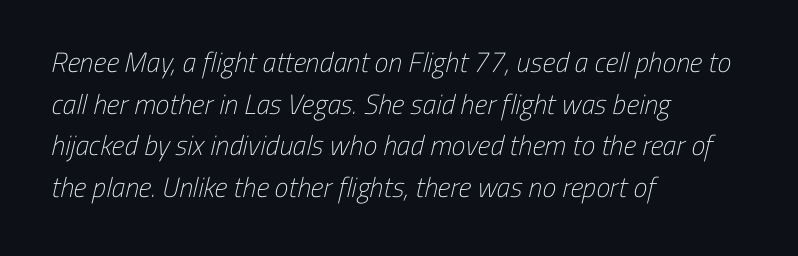
{"serif": "no", "bold": "no", "weight": "light", "width": "condensed", "stroke_contrast": "low", "x_height": "medium", "monospaced": "no", "underline": "no", "align": "left", "line_spacing": "normal", "line_spacing_ratio": 1.49, "letter_spacing": "normal", "letter_spacing_em": 0.0, "glyph_px": 28}
